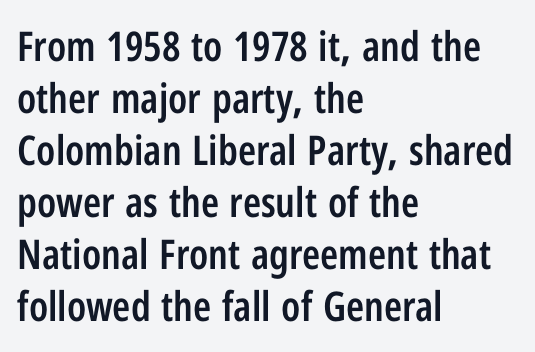
Q: Is the text bold? A: Semi-bold.
Q: Is the text italic (slanted)? A: No, it is upright.
Q: Is the typeface a serif or a sans-serif typeface? A: Sans-serif.
Q: Is the text underlined? A: No.
Q: How is the paragraph aligned? A: Left-aligned.
Q: Is the spacing between letters normal or unusually wide? A: Normal.
Q: Is the spacing between lines tight, normal or loose? A: Normal.
Q: Width (condensed, normal, or wide)? A: Condensed.
Q: Stroke contrast? A: Low.
Q: x-height? A: Medium.
Q: Monospaced? A: No.
